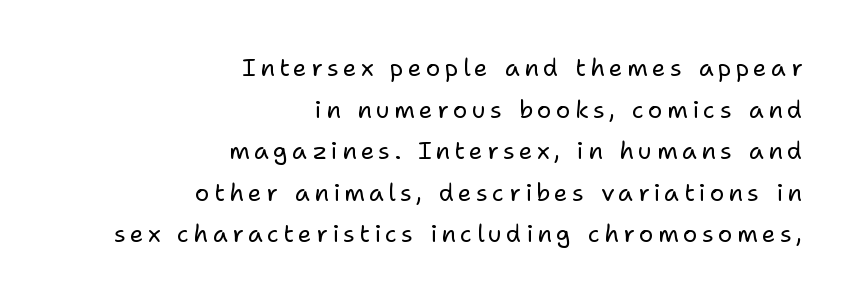
{"italic": "no", "bold": "no", "underline": "no", "align": "right", "line_spacing_ratio": 1.73, "glyph_px": 24}
